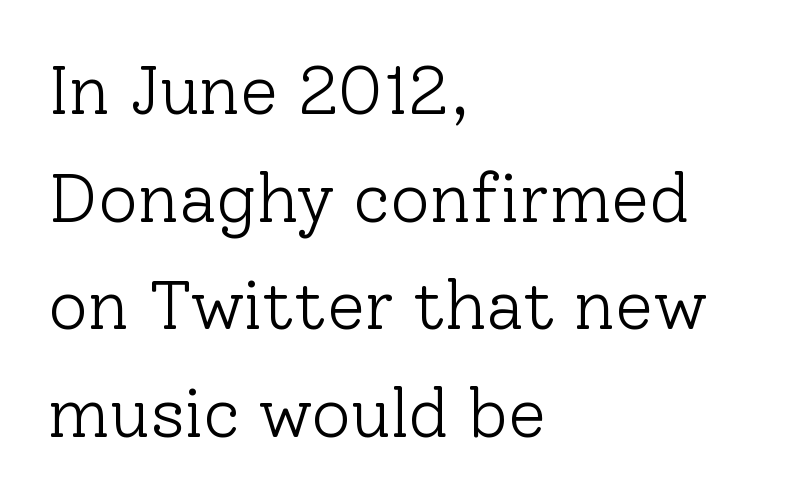
No letter is thick-stroked: the sample isn't bold. Notice how descenders clear the ascenders below comfortably — that's standard leading. A typesetter would label this face a serif. The letters stand straight up with perfectly vertical stems. Type without underlining. The letters advance in unequal steps, a hallmark of proportional type.
